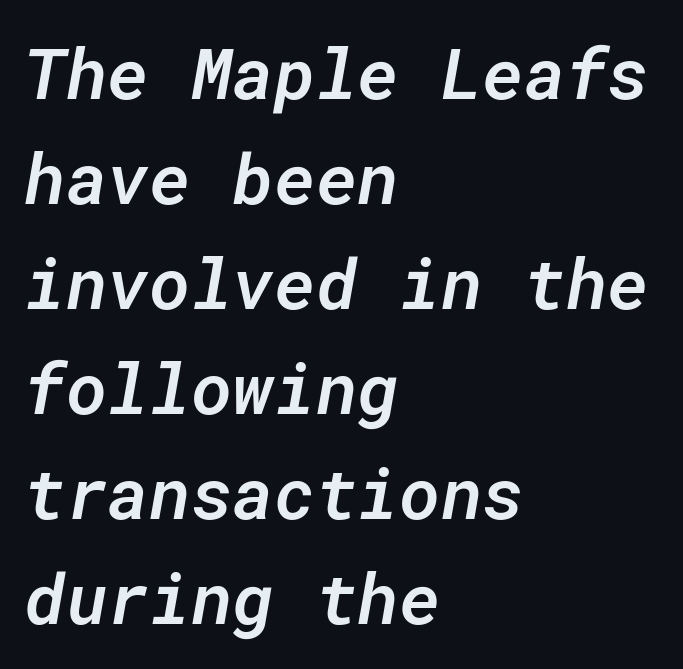
{"italic": "yes", "lean": "right", "slant_degrees": 10, "bold": "semi", "weight": "semibold", "width": "normal", "stroke_contrast": "low", "x_height": "medium", "monospaced": "yes", "underline": "no", "align": "left", "line_spacing": "normal", "line_spacing_ratio": 1.48, "letter_spacing": "normal", "letter_spacing_em": 0.0, "glyph_px": 71}
